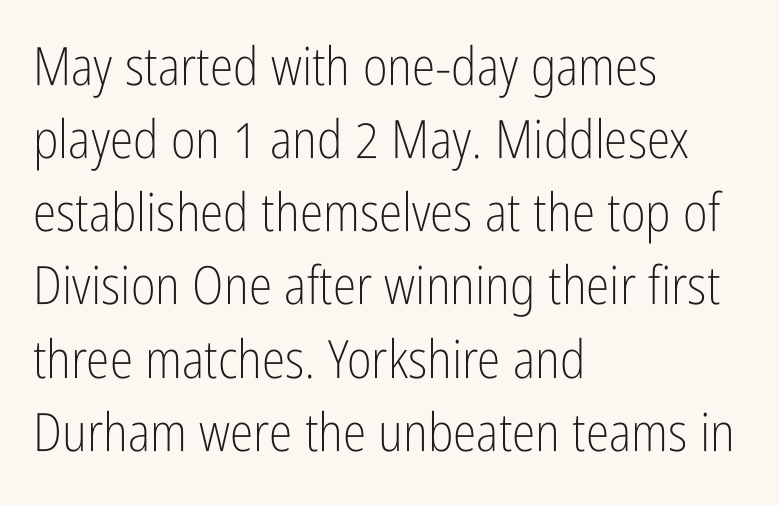
The image shows 53 px light, condensed sans-serif type, upright; set left-aligned, normal line spacing (1.38x), normal letter spacing, not underlined; low stroke contrast and a medium x-height.
